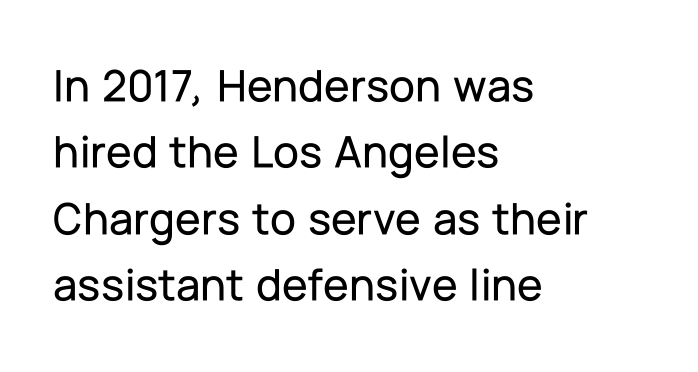
Words appear dense and cohesive because spacing is normal. The letters advance in unequal steps, a hallmark of proportional type. The vertical gap from one line to the next is medium. Serifs: no, the terminals of the letterforms are clean. It's the straight-up-and-down kind of type.
